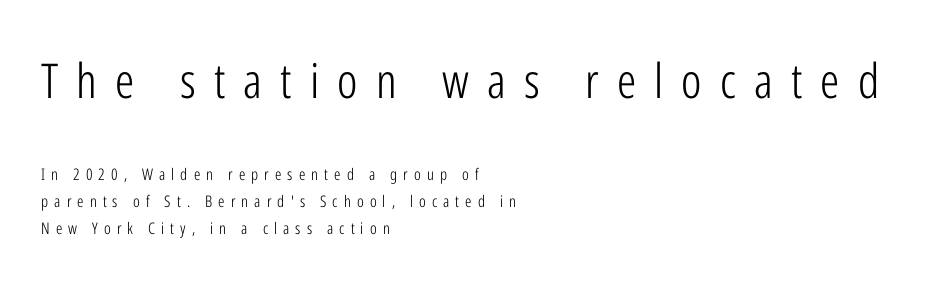
Italic: no, the glyphs are upright roman. These lines are rendered in a variable-pitch font. Note: no serifs on the glyphs. The passage shown has open, widely tracked lettering throughout. The designer left line spacing at the default.
